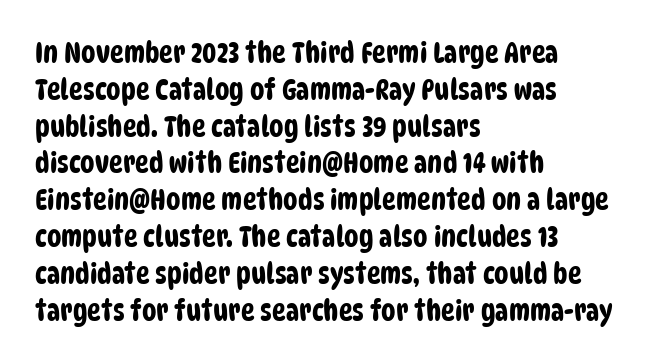
The image shows 29 px condensed sans-serif type; set left-aligned, normal line spacing (1.27x), normal letter spacing, not underlined; low stroke contrast and a large x-height.
